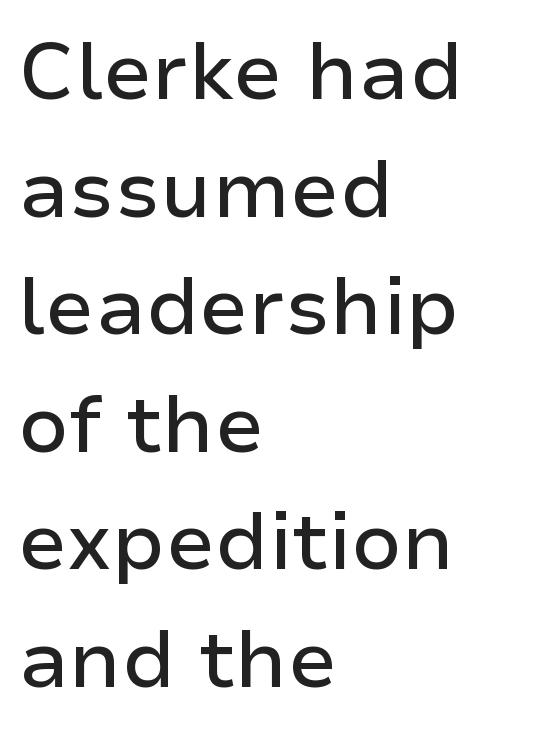
{"serif": "no", "italic": "no", "width": "normal", "stroke_contrast": "low", "x_height": "medium", "monospaced": "no", "underline": "no", "align": "left", "line_spacing": "normal", "line_spacing_ratio": 1.47, "letter_spacing": "normal", "letter_spacing_em": 0.0, "glyph_px": 80}
